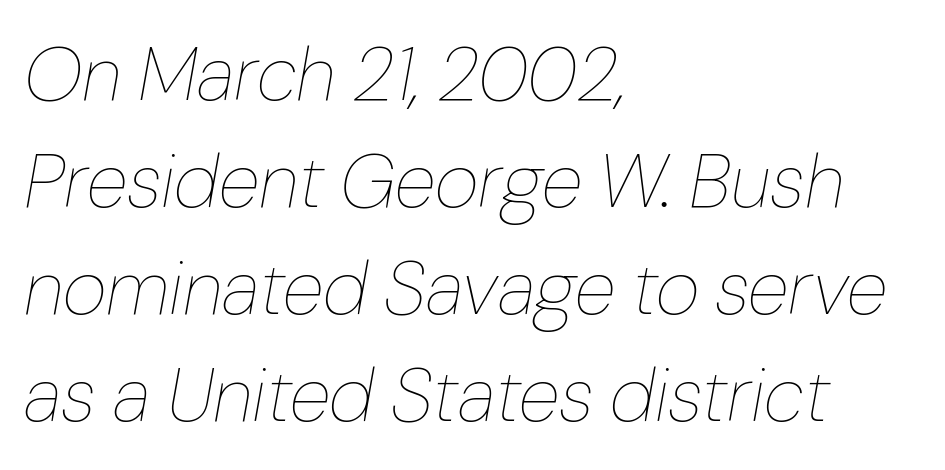
Q: Is the text bold? A: No.
Q: Is the text italic (slanted)? A: Yes, it leans right by about 10 degrees.
Q: Is the text underlined? A: No.
Q: How is the paragraph aligned? A: Left-aligned.
Q: Is the spacing between letters normal or unusually wide? A: Normal.
Q: Is the spacing between lines tight, normal or loose? A: Normal.
Q: Width (condensed, normal, or wide)? A: Normal.
Q: Stroke contrast? A: Low.
Q: x-height? A: Medium.
Q: Monospaced? A: No.
